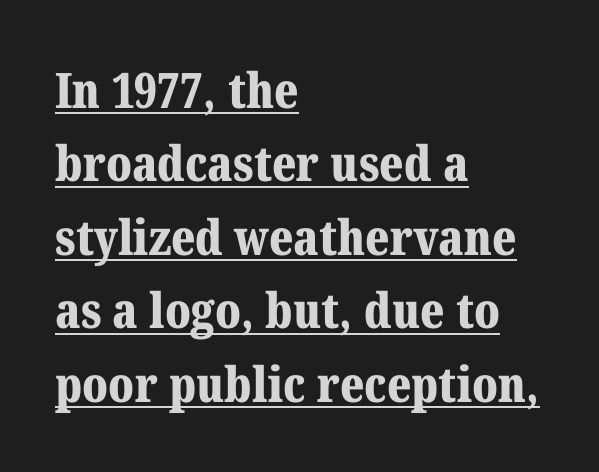
You could not count columns in this text — the font is proportionally spaced. Notice how the stems are strictly vertical — no italics here. How are the letters spaced? Ordinarily, with no added tracking. The rows are spaced the way most documents space them. Compared with undecorated copy, this sample adds a rule below the words.
